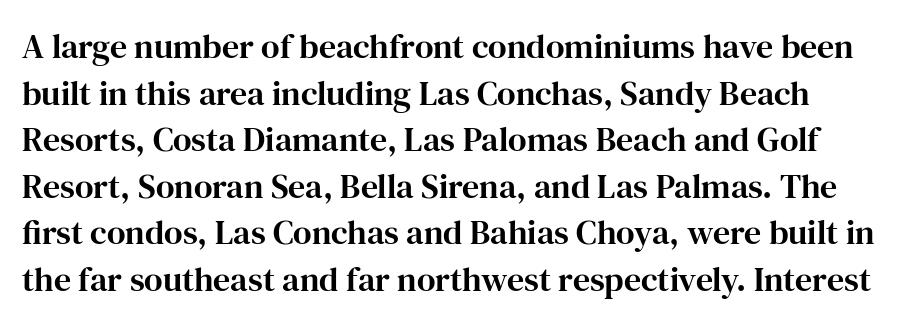
{"serif": "yes", "italic": "no", "width": "normal", "stroke_contrast": "high", "x_height": "medium", "monospaced": "no", "underline": "no", "align": "left", "line_spacing": "normal", "line_spacing_ratio": 1.37, "letter_spacing": "normal", "letter_spacing_em": 0.0, "glyph_px": 34}
